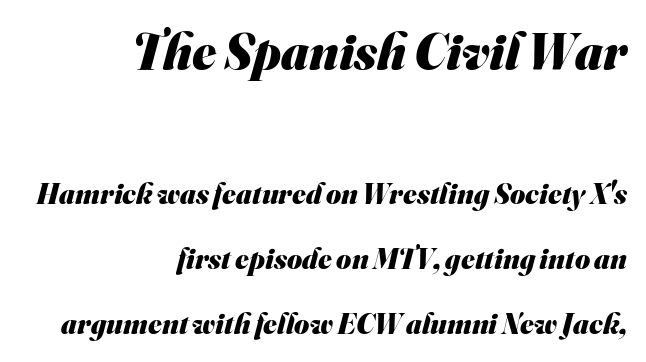
{"serif": "no", "bold": "yes", "weight": "heavy", "width": "normal", "stroke_contrast": "medium", "x_height": "small", "monospaced": "no", "underline": "no", "align": "right", "line_spacing": "loose", "line_spacing_ratio": 2.25, "letter_spacing": "normal", "letter_spacing_em": 0.0, "larger_block": "first", "size_ratio": 1.76, "glyph_px": 51}
